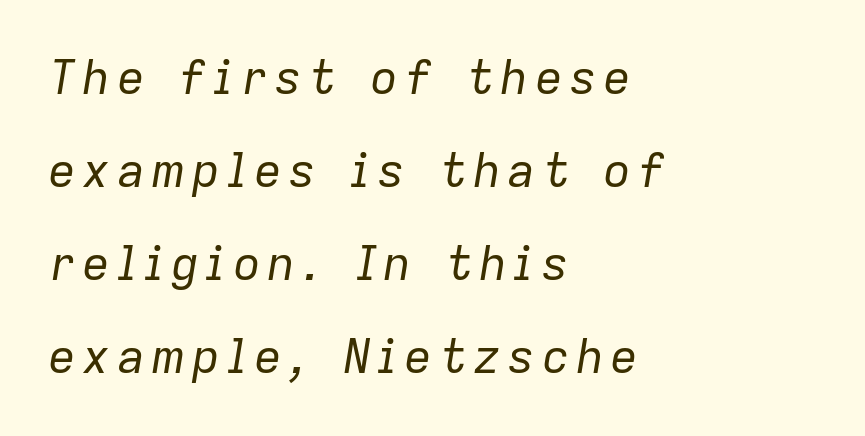
{"italic": "yes", "lean": "right", "slant_degrees": 9, "bold": "no", "weight": "regular", "width": "normal", "stroke_contrast": "low", "x_height": "medium", "monospaced": "no", "underline": "no", "align": "left", "line_spacing": "loose", "line_spacing_ratio": 1.98, "glyph_px": 47}
